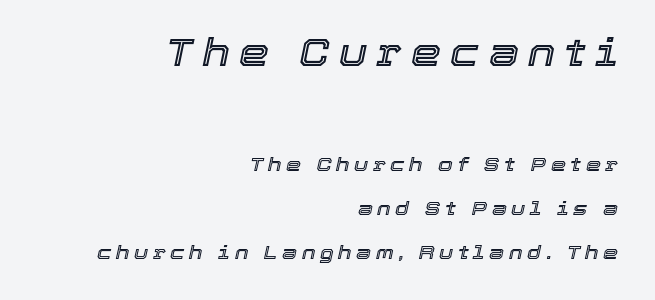
{"italic": "yes", "lean": "right", "slant_degrees": 12, "width": "normal", "x_height": "medium", "monospaced": "no", "underline": "no", "align": "right", "line_spacing": "loose", "line_spacing_ratio": 2.32, "letter_spacing": "wide", "letter_spacing_em": 0.24, "larger_block": "first", "size_ratio": 2.0, "glyph_px": 38}
